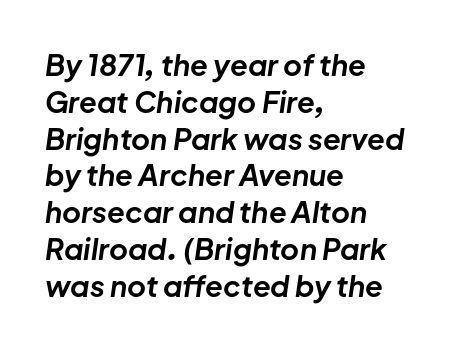
You could not count columns in this text — the font is proportionally spaced. You could call the tracking neutral — neither tight nor loose. The zone under the glyphs is completely vacant. Line starts are locked; line ends wander. This sample uses an oblique cut, with every glyph tilted off the vertical.
